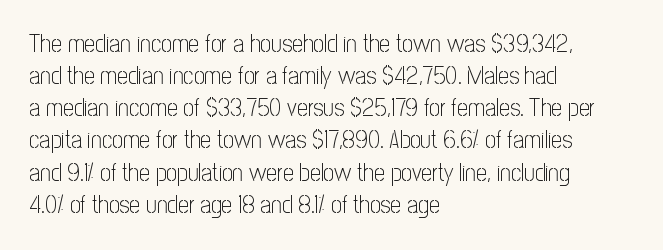
The image shows 24 px text type, upright; set left-aligned, normal line spacing (1.34x), normal letter spacing, not underlined.
